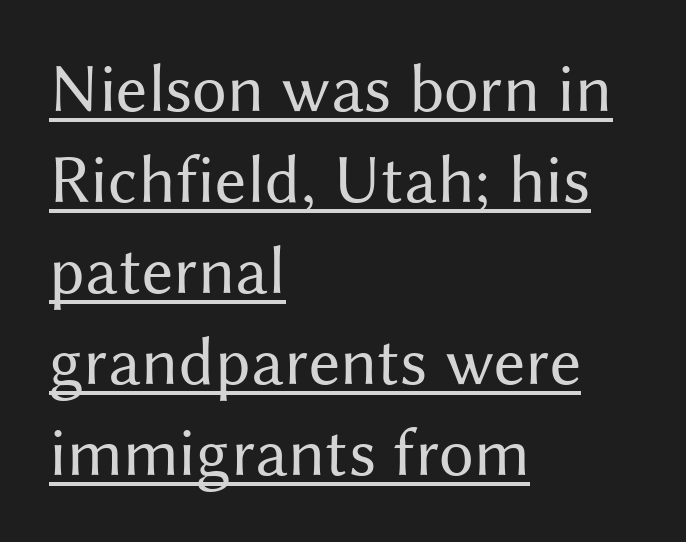
Q: Is the text bold? A: No.
Q: Is the text italic (slanted)? A: No, it is upright.
Q: Is the typeface a serif or a sans-serif typeface? A: Sans-serif.
Q: Is the text underlined? A: Yes.
Q: How is the paragraph aligned? A: Left-aligned.
Q: Is the spacing between letters normal or unusually wide? A: Normal.
Q: Is the spacing between lines tight, normal or loose? A: Normal.
Q: Width (condensed, normal, or wide)? A: Normal.
Q: Stroke contrast? A: Medium.
Q: x-height? A: Medium.
Q: Monospaced? A: No.
